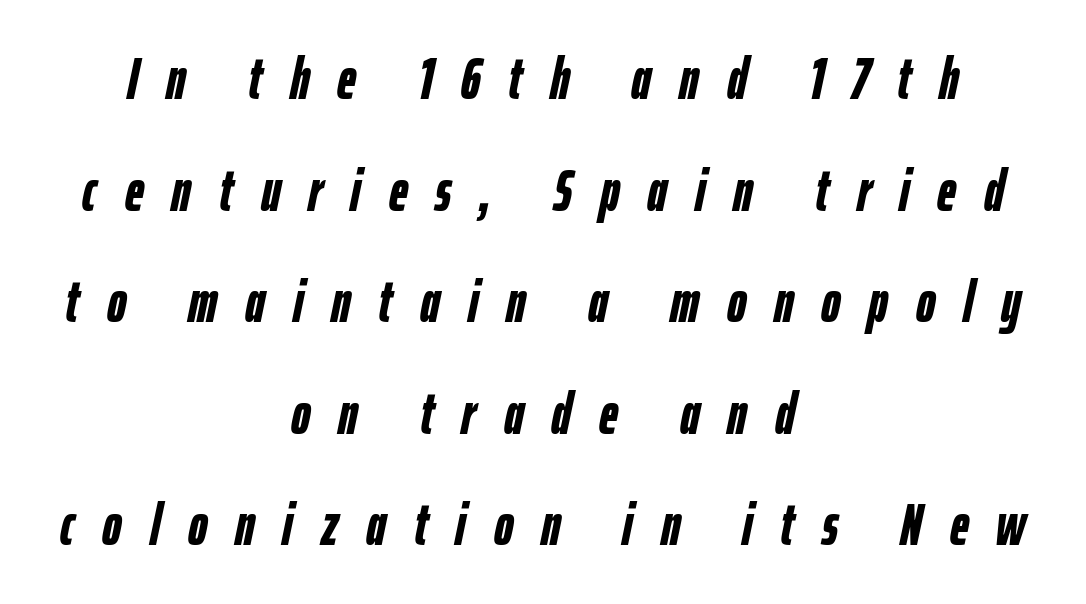
Q: Is the text bold? A: Yes.
Q: Is the text italic (slanted)? A: Yes, it leans right by about 12 degrees.
Q: Is the text underlined? A: No.
Q: How is the paragraph aligned? A: Centered.
Q: Is the spacing between letters normal or unusually wide? A: Unusually wide.
Q: Width (condensed, normal, or wide)? A: Condensed.
Q: Stroke contrast? A: Low.
Q: x-height? A: Medium.
Q: Monospaced? A: No.
